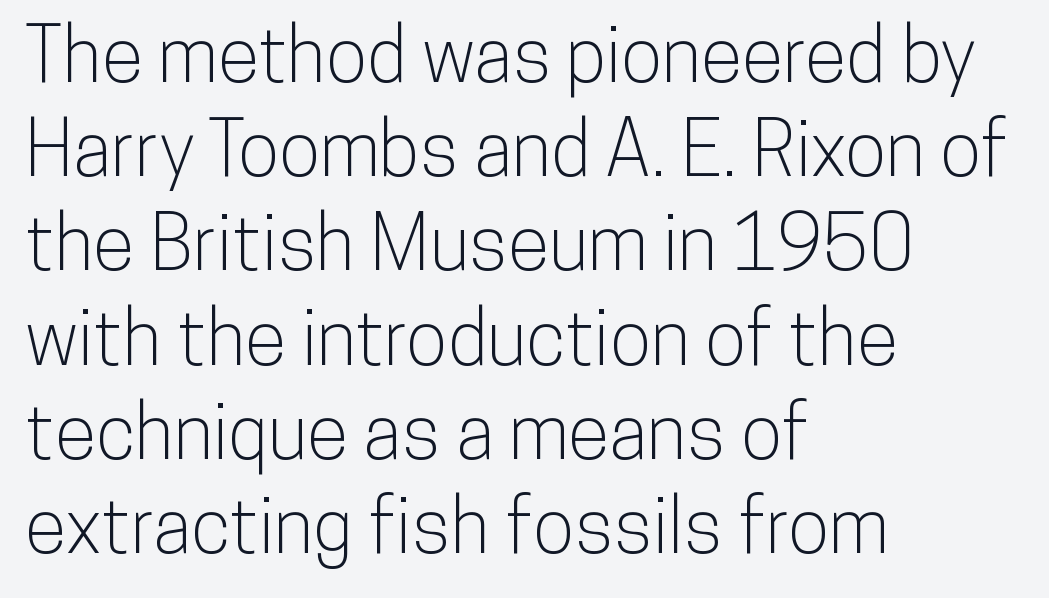
The image shows 76 px condensed sans-serif type, upright; set left-aligned, line spacing 1.24x, normal letter spacing, not underlined; low stroke contrast and a medium x-height.
